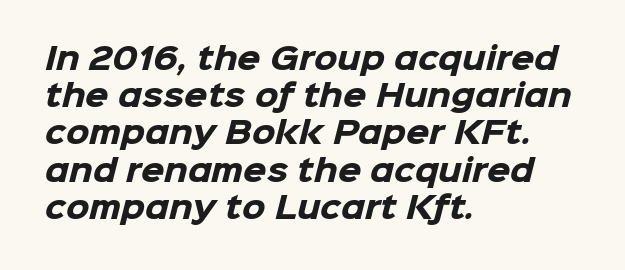
The image shows 30 px heavy sans-serif type; set left-aligned, line spacing 1.24x, normal letter spacing, not underlined; low stroke contrast and a medium x-height.
